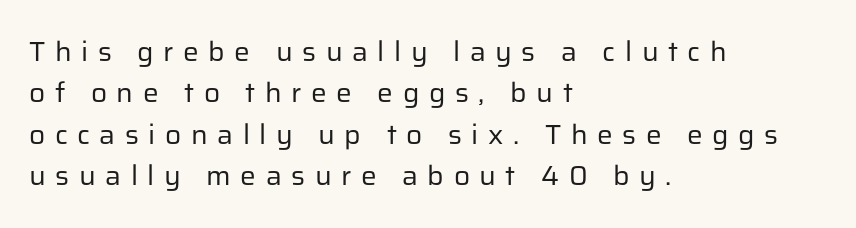
The image shows 28 px regular-weight sans-serif type, upright; set left-aligned, normal line spacing (1.48x), unusually wide letter spacing (+0.34 em), not underlined; low stroke contrast and a medium x-height.
